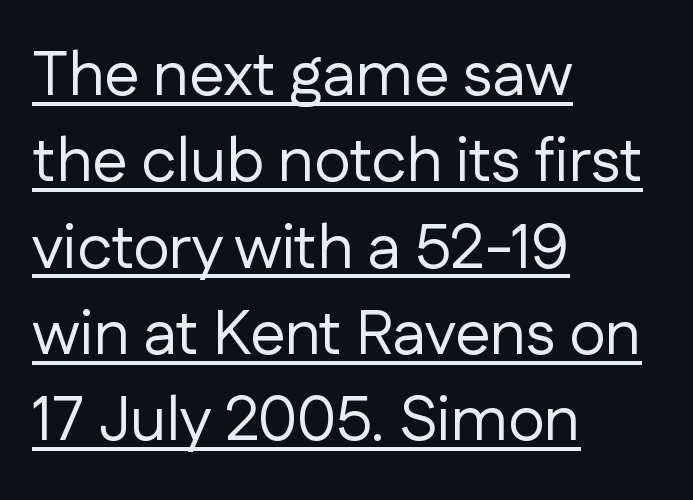
Q: Is the text bold? A: No.
Q: Is the text italic (slanted)? A: No, it is upright.
Q: Is the typeface a serif or a sans-serif typeface? A: Sans-serif.
Q: Is the text underlined? A: Yes.
Q: How is the paragraph aligned? A: Left-aligned.
Q: Is the spacing between letters normal or unusually wide? A: Normal.
Q: Is the spacing between lines tight, normal or loose? A: Normal.
Q: Width (condensed, normal, or wide)? A: Normal.
Q: Stroke contrast? A: Low.
Q: x-height? A: Medium.
Q: Monospaced? A: No.
